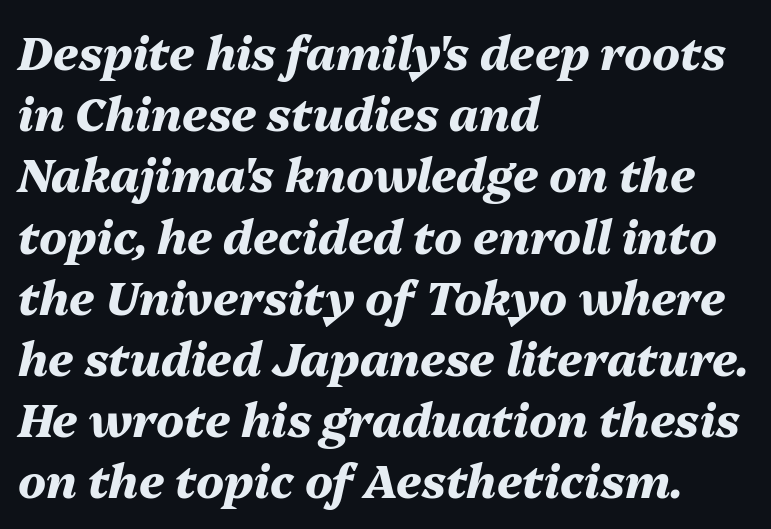
The image shows 46 px heavy type, italic (leaning right); set left-aligned, normal line spacing (1.33x), normal letter spacing, not underlined; medium stroke contrast and a medium x-height.
